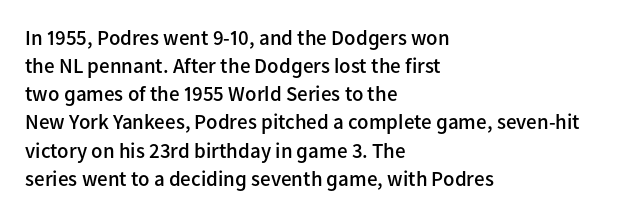
The axis of the letterforms is exactly vertical. The block of text has a typical density, with ordinary space between rows. Plain, unruled lines of type. Slightly chunky letters — semibold, I'd say, not full bold. Left-aligned paragraph, ragged on the right.
